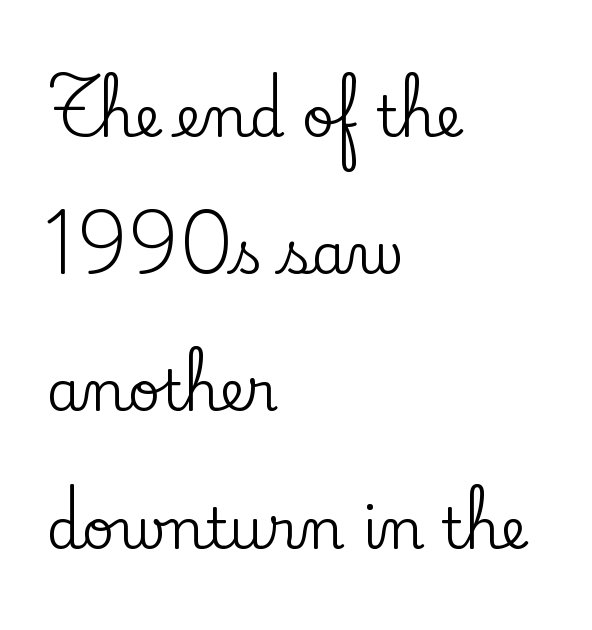
The image shows 56 px serif type, upright; set left-aligned, loose line spacing (2.45x), normal letter spacing, not underlined; low stroke contrast and a small x-height.
